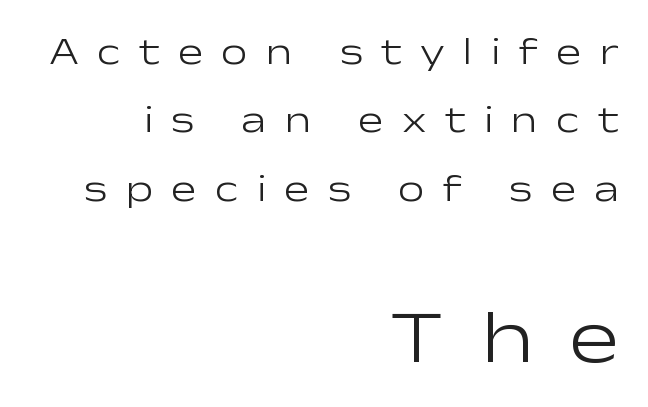
The image shows 75 px light, wide sans-serif type, upright; set right-aligned, line spacing 1.8x, unusually wide letter spacing (+0.48 em), not underlined; the second (bottom) block is 1.97x larger; low stroke contrast and a medium x-height.
